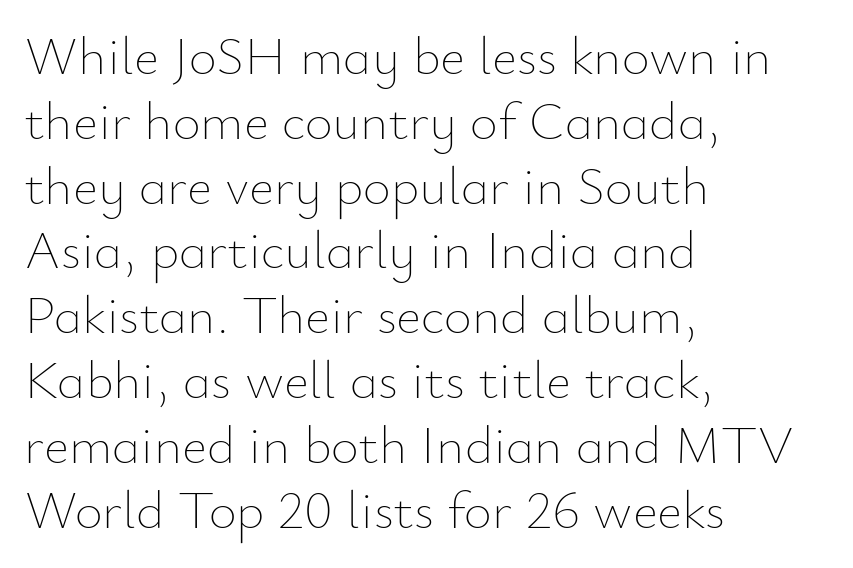
{"italic": "no", "bold": "no", "weight": "thin", "width": "normal", "stroke_contrast": "low", "x_height": "small", "monospaced": "no", "underline": "no", "align": "left", "line_spacing_ratio": 1.2, "letter_spacing": "normal", "letter_spacing_em": 0.0, "glyph_px": 54}
